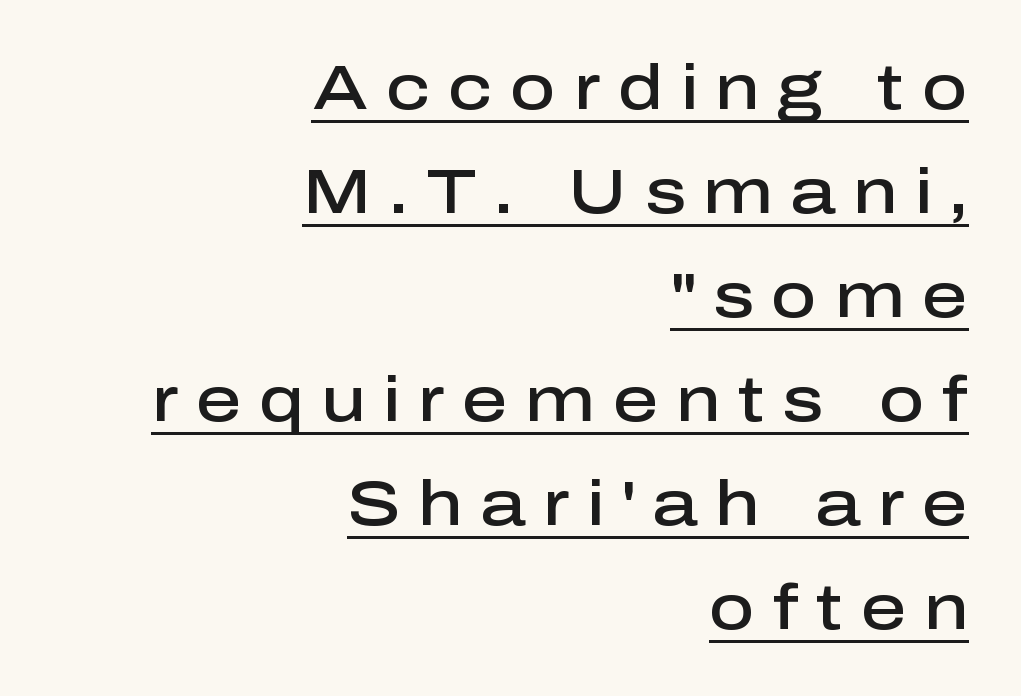
{"serif": "no", "italic": "no", "bold": "semi", "weight": "semibold", "width": "normal", "stroke_contrast": "low", "x_height": "medium", "monospaced": "no", "underline": "yes", "align": "right", "line_spacing": "normal", "line_spacing_ratio": 1.65, "letter_spacing": "wide", "letter_spacing_em": 0.28, "glyph_px": 63}
